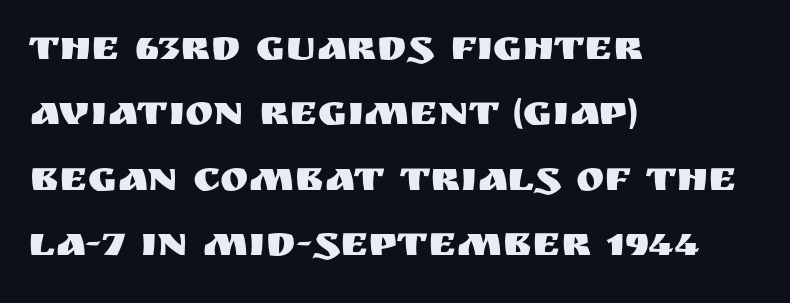
Q: Is the text italic (slanted)? A: No, it is upright.
Q: Is the typeface a serif or a sans-serif typeface? A: Sans-serif.
Q: Is the text underlined? A: No.
Q: How is the paragraph aligned? A: Left-aligned.
Q: Is the spacing between letters normal or unusually wide? A: Normal.
Q: Is the spacing between lines tight, normal or loose? A: Normal.
Q: Width (condensed, normal, or wide)? A: Normal.
Q: Stroke contrast? A: Medium.
Q: x-height? A: Large.
Q: Monospaced? A: No.
